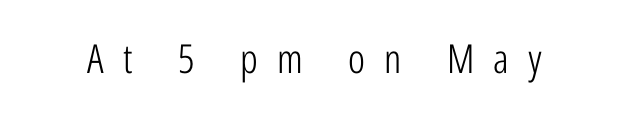
The image shows 40 px light, condensed sans-serif type, upright; set unusually wide letter spacing (+0.48 em), not underlined; low stroke contrast and a medium x-height.
